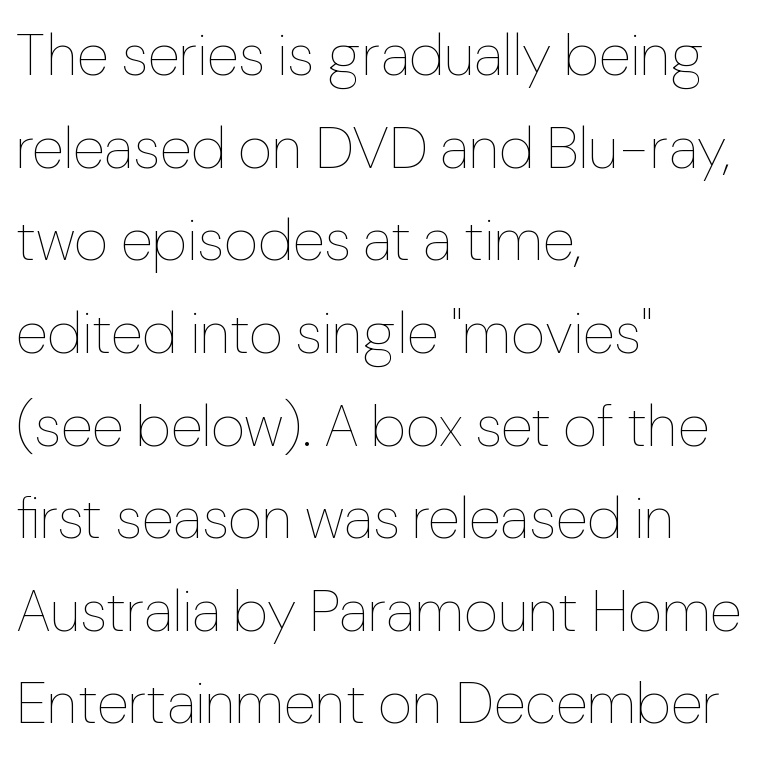
{"italic": "no", "bold": "no", "weight": "thin", "width": "normal", "stroke_contrast": "low", "x_height": "medium", "monospaced": "no", "underline": "no", "align": "left", "line_spacing": "normal", "line_spacing_ratio": 1.57, "letter_spacing": "normal", "letter_spacing_em": 0.0, "glyph_px": 59}
